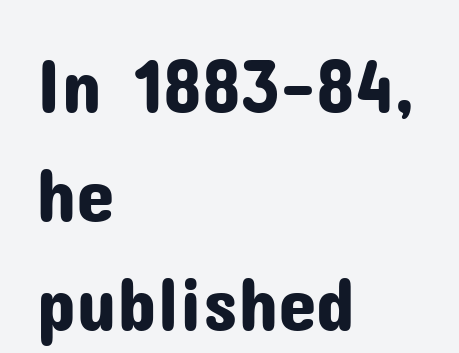
Look at the bottom of the vertical strokes: they stop flat, with no serifs. Style check: upright. Do the characters align in a grid? No, the font is proportional. Short note: letters normally spaced.
